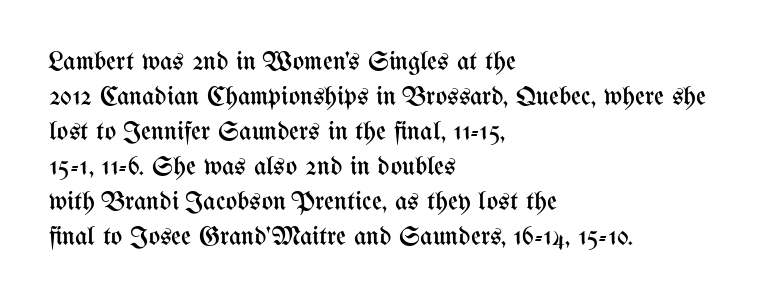
Q: Is the text bold? A: No.
Q: Is the text italic (slanted)? A: No, it is upright.
Q: Is the text underlined? A: No.
Q: How is the paragraph aligned? A: Left-aligned.
Q: Is the spacing between letters normal or unusually wide? A: Normal.
Q: Is the spacing between lines tight, normal or loose? A: Normal.
